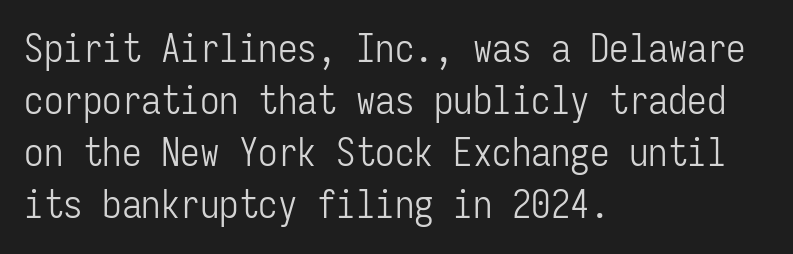
Regarding serifs, this sample does without them. The axis of the letterforms is exactly vertical. Layout note: lines flush left. Each letter, wide or thin by design, is forced into the same width here. Descenders hang freely into open space.
